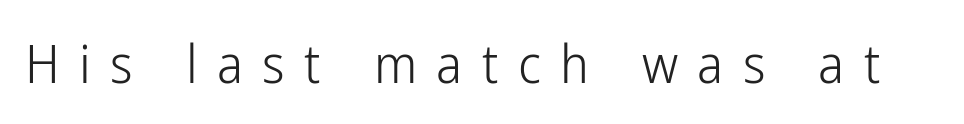
{"serif": "no", "italic": "no", "bold": "no", "weight": "light", "width": "condensed", "stroke_contrast": "low", "x_height": "medium", "monospaced": "no", "underline": "no", "letter_spacing": "wide", "letter_spacing_em": 0.36, "glyph_px": 54}
